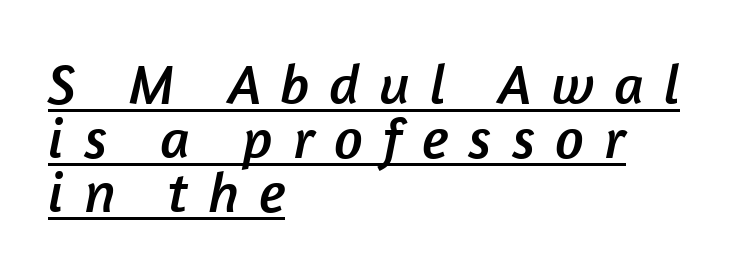
Q: Is the typeface a serif or a sans-serif typeface? A: Sans-serif.
Q: Is the text underlined? A: Yes.
Q: How is the paragraph aligned? A: Left-aligned.
Q: Is the spacing between letters normal or unusually wide? A: Unusually wide.
Q: Is the spacing between lines tight, normal or loose? A: Tight.
Q: Width (condensed, normal, or wide)? A: Normal.
Q: Stroke contrast? A: Low.
Q: x-height? A: Medium.
Q: Monospaced? A: No.
